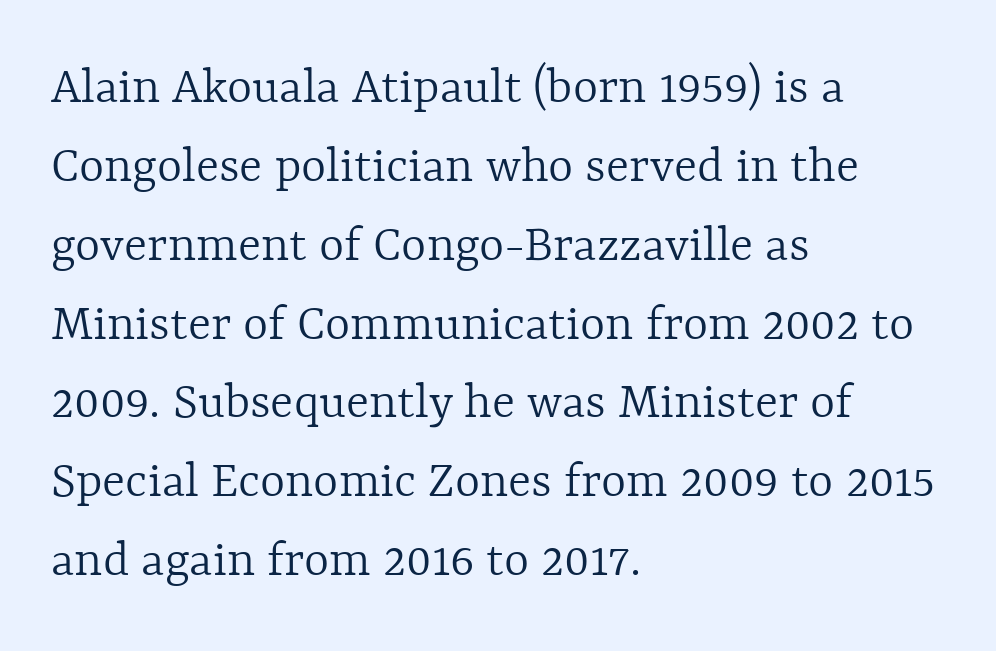
The image shows 54 px light type, upright; set left-aligned, normal line spacing (1.46x), normal letter spacing, not underlined; a medium x-height.
